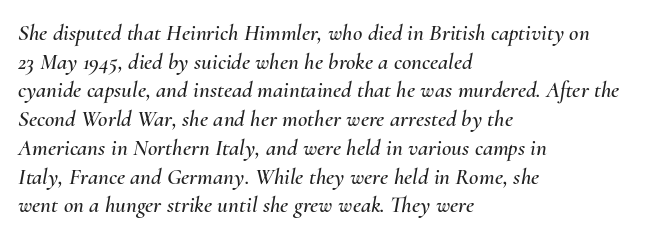
It's the slanting kind of type. Quick note: underline off. Compared with a centered layout, this one pins lines to the left instead. Quick note: interline space is typical.
